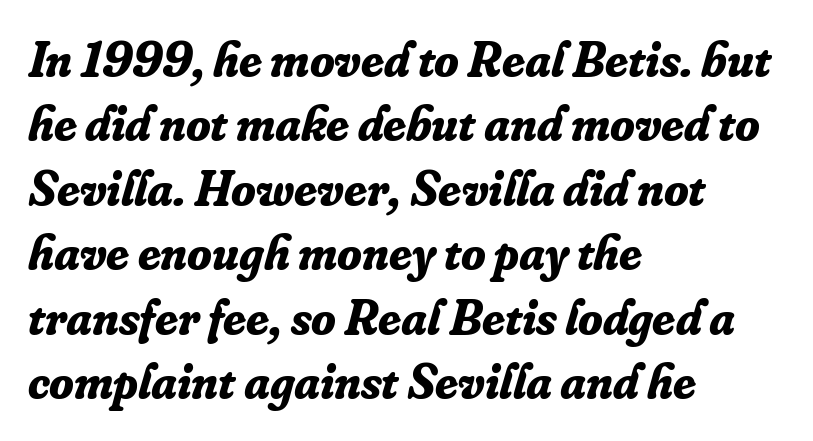
Q: Is the text bold? A: Yes.
Q: Is the text italic (slanted)? A: Yes, it leans right by about 16 degrees.
Q: Is the typeface a serif or a sans-serif typeface? A: Serif.
Q: Is the text underlined? A: No.
Q: How is the paragraph aligned? A: Left-aligned.
Q: Is the spacing between letters normal or unusually wide? A: Normal.
Q: Is the spacing between lines tight, normal or loose? A: Normal.
Q: Width (condensed, normal, or wide)? A: Normal.
Q: Stroke contrast? A: Low.
Q: x-height? A: Small.
Q: Monospaced? A: No.
